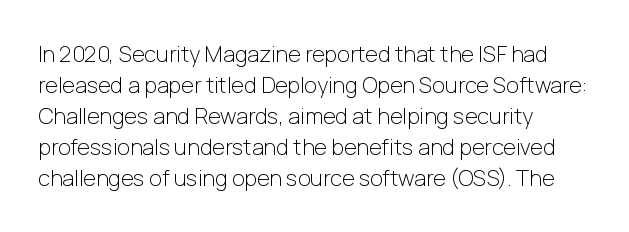
Q: Is the text bold? A: No.
Q: Is the text italic (slanted)? A: No, it is upright.
Q: Is the text underlined? A: No.
Q: How is the paragraph aligned? A: Left-aligned.
Q: Is the spacing between letters normal or unusually wide? A: Normal.
Q: Is the spacing between lines tight, normal or loose? A: Normal.
